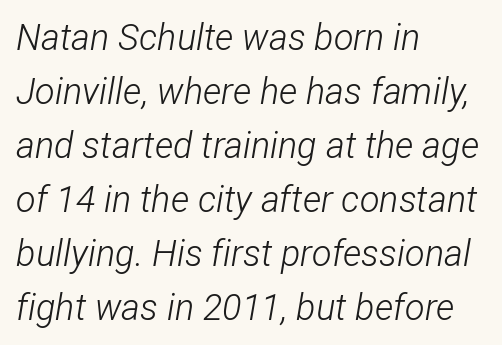
The face looks like a standard text weight, possibly lighter. Quick note: underline off. Posture: slanted. Reading down the block, your eye returns to a fixed left position each line.
